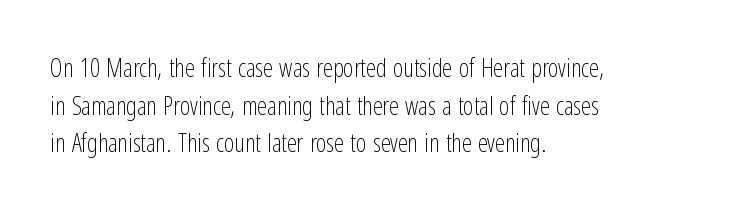
Q: Is the text bold? A: No.
Q: Is the text italic (slanted)? A: No, it is upright.
Q: Is the text underlined? A: No.
Q: How is the paragraph aligned? A: Left-aligned.
Q: Is the spacing between letters normal or unusually wide? A: Normal.
Q: Is the spacing between lines tight, normal or loose? A: Normal.
